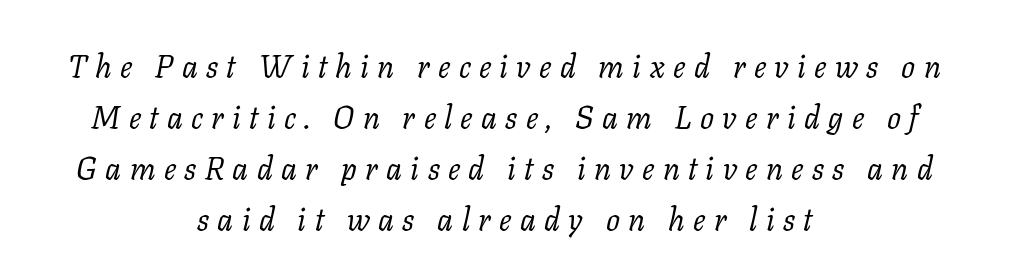
The image shows 31 px regular-weight serif type, italic (leaning right); set centered, normal line spacing (1.65x), unusually wide letter spacing (+0.27 em), not underlined; low stroke contrast and a medium x-height.
